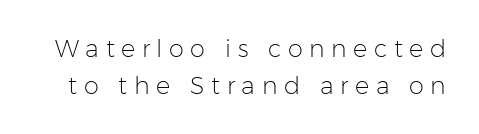
The image shows 24 px text type, upright; set normal line spacing (1.54x), unusually wide letter spacing (+0.27 em), not underlined.
